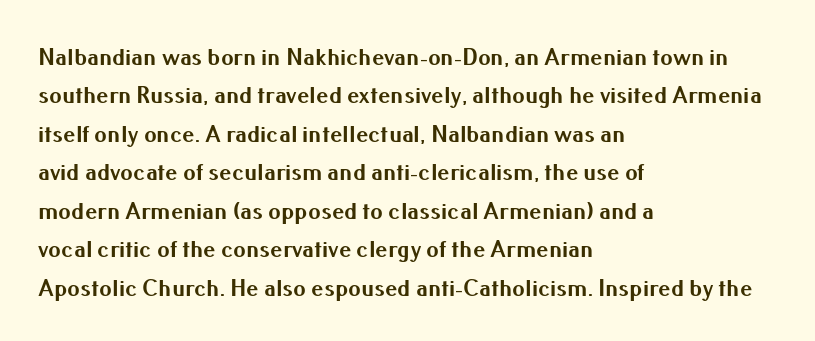
Here the glyphs are tracked normally, forming tight word shapes. Does the weight exceed regular? Yes, all the way to bold. The text block is weighted toward the left margin, trailing off unevenly rightward. Style check: upright. Notice how descenders clear the ascenders below comfortably — that's standard leading. Glance below the letters and you will spot only blank space.
